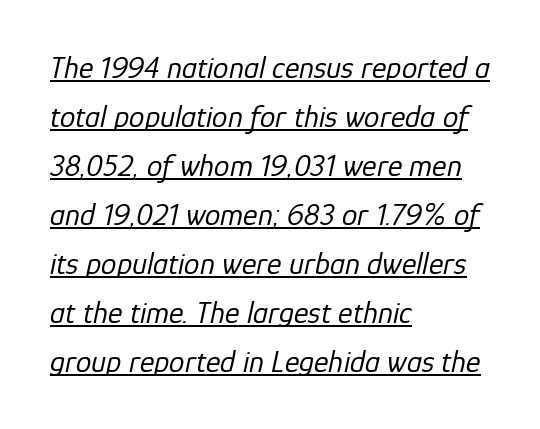
In CSS terms this would be text-align: left. When letters slant like this, we call the style italic. The face used here appears with an underline applied. Between one letter and the next there's only the usual sliver of space. These lines are rendered in a variable-pitch font. Reading down the column, the eye jumps a familiar distance to each next line.
